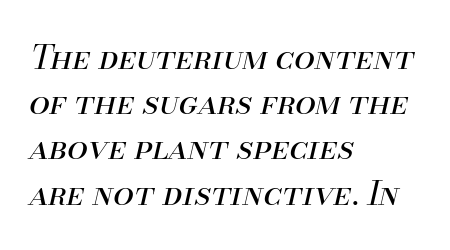
The designer left line spacing at the default. The foot of each line stays bare and open. If you drew a line through each stem, it would be angled. Does extra space separate the letters? No, they use regular spacing. The rendering uses natural spacing where letterforms have individual widths.
